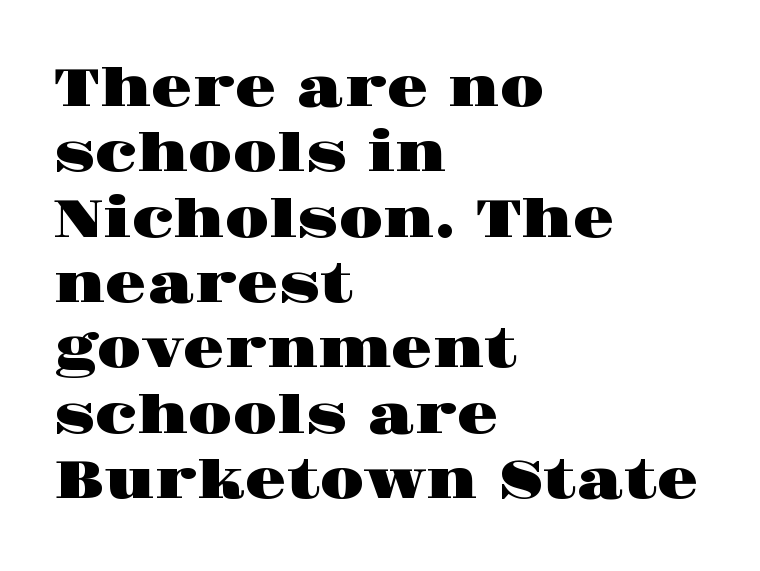
Q: Is the text italic (slanted)? A: No, it is upright.
Q: Is the typeface a serif or a sans-serif typeface? A: Serif.
Q: Is the text underlined? A: No.
Q: How is the paragraph aligned? A: Left-aligned.
Q: Is the spacing between letters normal or unusually wide? A: Normal.
Q: Width (condensed, normal, or wide)? A: Wide.
Q: Stroke contrast? A: High.
Q: x-height? A: Large.
Q: Monospaced? A: No.
